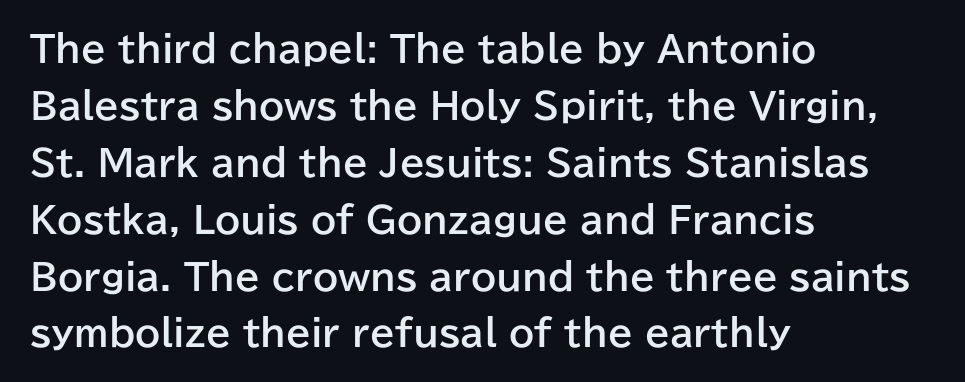
The image shows 36 px bold sans-serif type, upright; set left-aligned, normal line spacing (1.58x), normal letter spacing, not underlined; low stroke contrast and a medium x-height.
